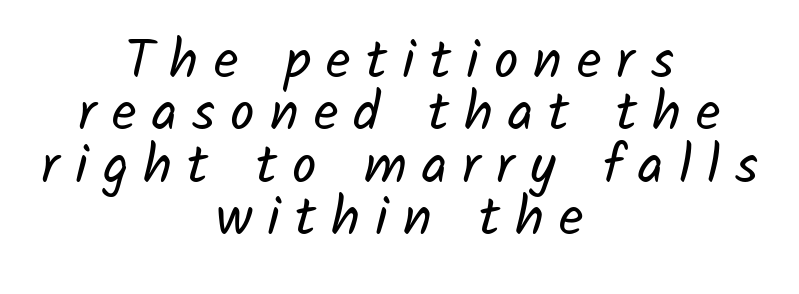
{"serif": "no", "bold": "no", "weight": "regular", "width": "normal", "stroke_contrast": "low", "x_height": "medium", "monospaced": "no", "underline": "no", "align": "center", "line_spacing": "tight", "line_spacing_ratio": 0.97, "letter_spacing": "wide", "letter_spacing_em": 0.28, "glyph_px": 54}
